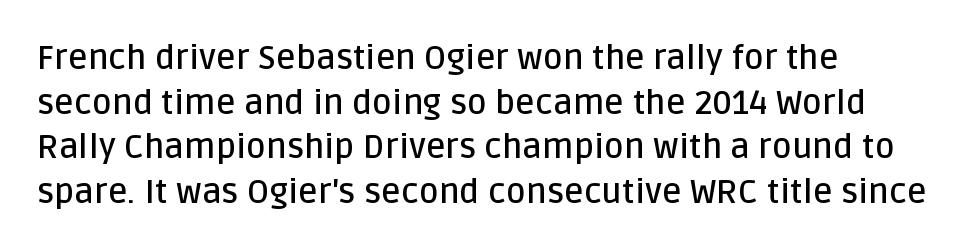
Is the block centered? No — it sits flush against the left margin. The foot of each line stays bare and open. It's the straight-up-and-down kind of type. Is this a fixed-width face? No — the glyphs have proportional, varying widths. The passage shown has conventional tracking throughout.
